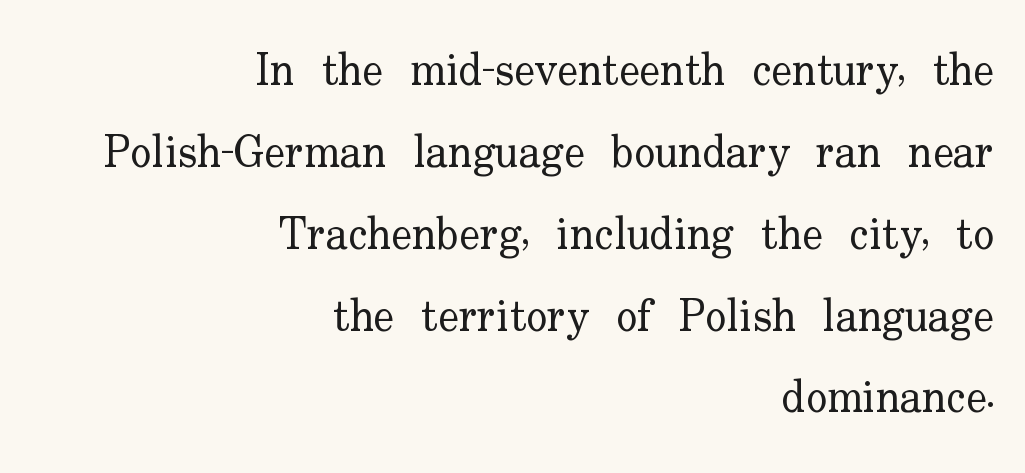
{"serif": "yes", "italic": "no", "bold": "no", "weight": "regular", "width": "normal", "stroke_contrast": "low", "x_height": "small", "monospaced": "no", "underline": "no", "align": "right", "line_spacing_ratio": 1.86, "letter_spacing": "normal", "letter_spacing_em": 0.0, "glyph_px": 44}
